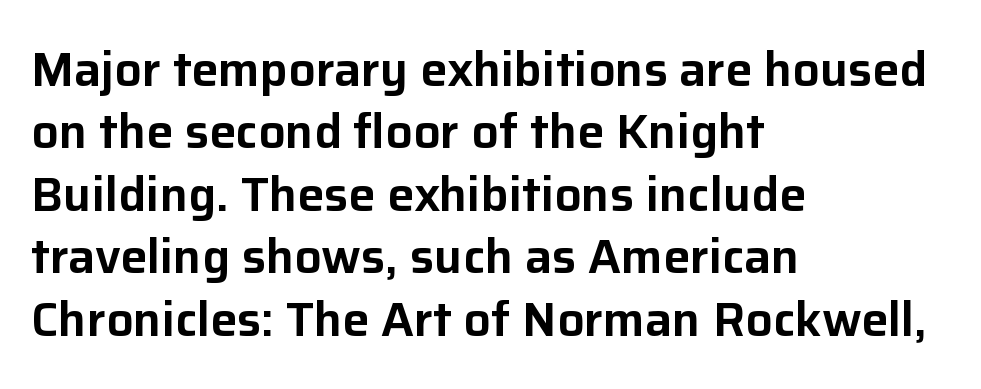
The image shows 48 px sans-serif type, upright; set left-aligned, normal line spacing (1.3x), normal letter spacing, not underlined; low stroke contrast and a medium x-height.
